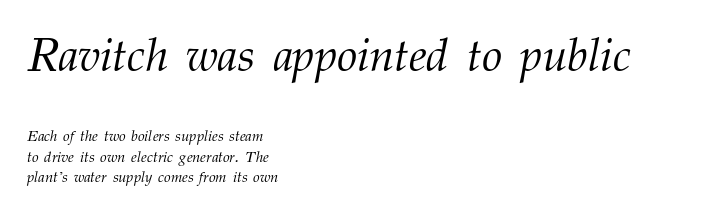
{"serif": "yes", "italic": "yes", "lean": "right", "slant_degrees": 12, "bold": "no", "weight": "light", "width": "normal", "stroke_contrast": "medium", "x_height": "medium", "monospaced": "no", "underline": "no", "align": "left", "line_spacing": "normal", "line_spacing_ratio": 1.36, "letter_spacing": "normal", "letter_spacing_em": 0.0, "larger_block": "first", "size_ratio": 3.07, "glyph_px": 46}
